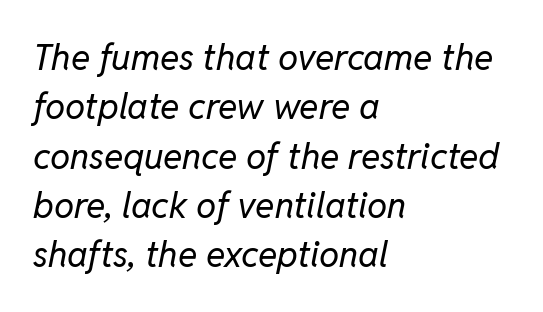
Q: Is the text bold? A: No.
Q: Is the text italic (slanted)? A: Yes, it leans right by about 11 degrees.
Q: Is the text underlined? A: No.
Q: How is the paragraph aligned? A: Left-aligned.
Q: Is the spacing between letters normal or unusually wide? A: Normal.
Q: Is the spacing between lines tight, normal or loose? A: Normal.
Q: Width (condensed, normal, or wide)? A: Normal.
Q: Stroke contrast? A: Low.
Q: x-height? A: Medium.
Q: Monospaced? A: No.
